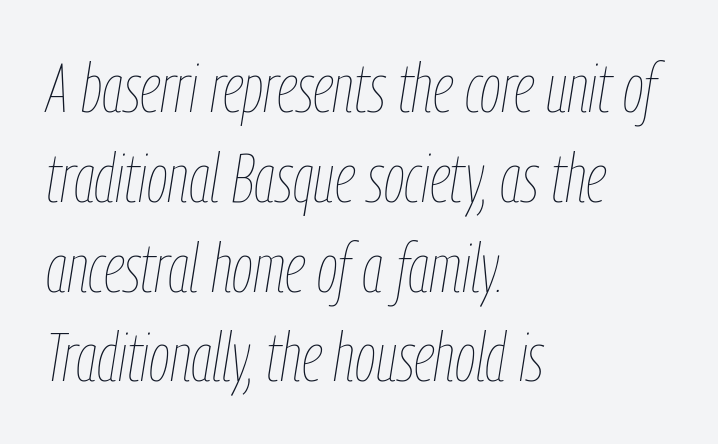
Q: Is the text bold? A: No.
Q: Is the text italic (slanted)? A: Yes, it leans right by about 9 degrees.
Q: Is the text underlined? A: No.
Q: How is the paragraph aligned? A: Left-aligned.
Q: Is the spacing between letters normal or unusually wide? A: Normal.
Q: Is the spacing between lines tight, normal or loose? A: Normal.
Q: Width (condensed, normal, or wide)? A: Condensed.
Q: Stroke contrast? A: Low.
Q: x-height? A: Medium.
Q: Monospaced? A: No.
